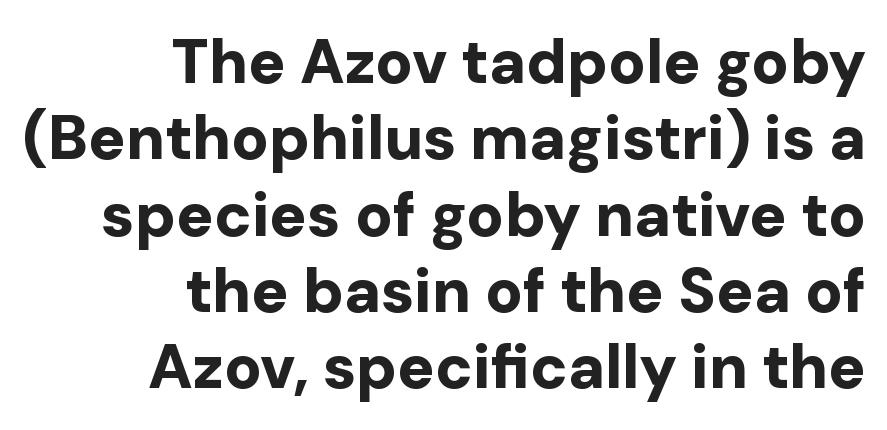
Upright lettering throughout. The foot of each line stays bare and open. Caption: standard tracking, unaltered. The rendering anchors every line to the right-hand side. Plenty of ink on the page — the face is bold.
